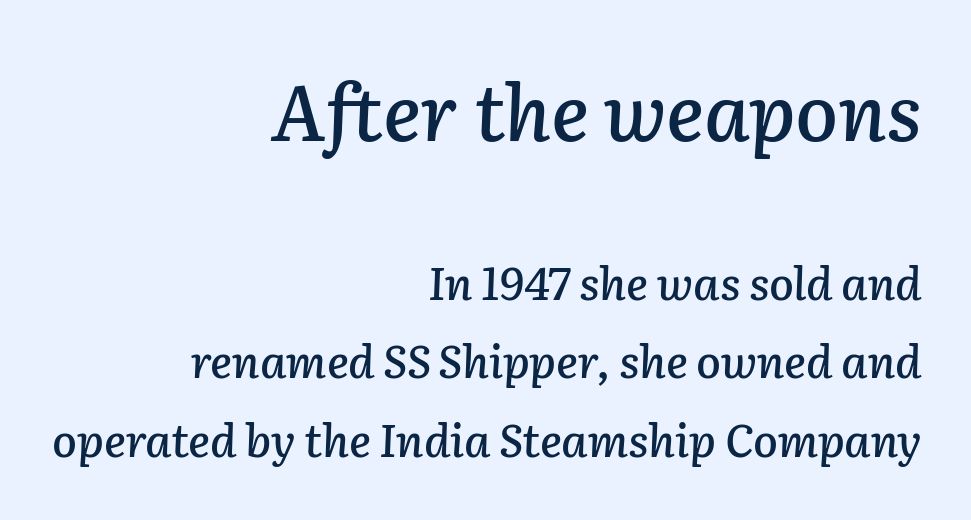
Q: Is the text italic (slanted)? A: Yes, it leans right by about 2 degrees.
Q: Is the text underlined? A: No.
Q: How is the paragraph aligned? A: Right-aligned.
Q: Is the spacing between letters normal or unusually wide? A: Normal.
Q: Which block of text is set in a larger size, the first (top) or the second (bottom)? A: The first (top) one.
Q: Width (condensed, normal, or wide)? A: Normal.
Q: Stroke contrast? A: Low.
Q: x-height? A: Medium.
Q: Monospaced? A: No.
